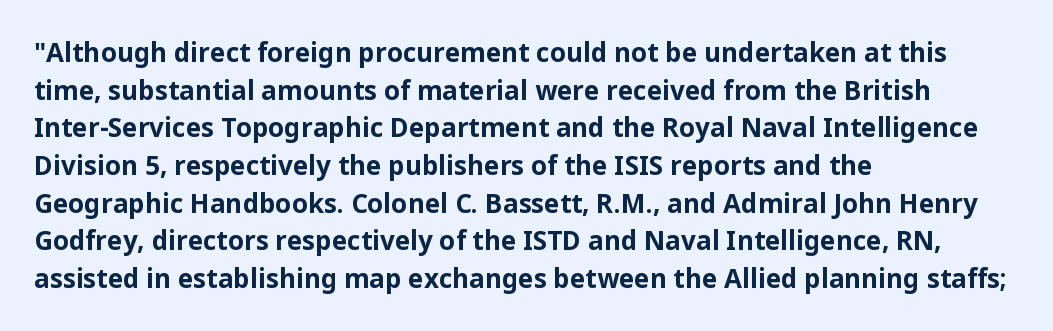
The image shows 26 px bold type, upright; set left-aligned, normal line spacing (1.45x), normal letter spacing, not underlined.
